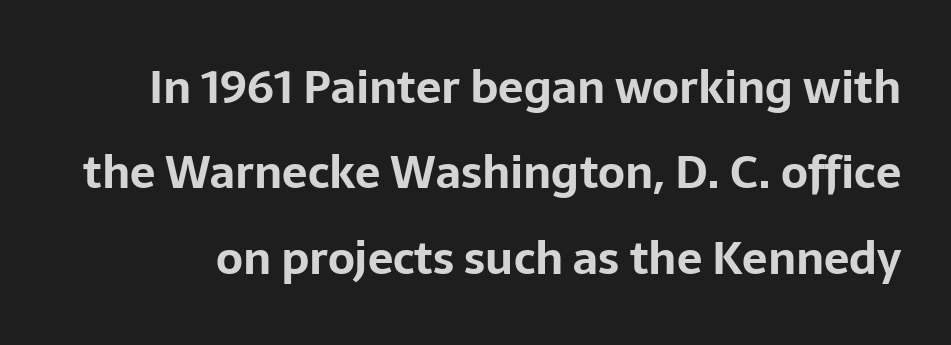
{"serif": "no", "italic": "no", "bold": "yes", "weight": "bold", "width": "normal", "stroke_contrast": "low", "x_height": "medium", "monospaced": "no", "underline": "no", "line_spacing": "loose", "line_spacing_ratio": 1.9, "letter_spacing": "normal", "letter_spacing_em": 0.0, "glyph_px": 45}
